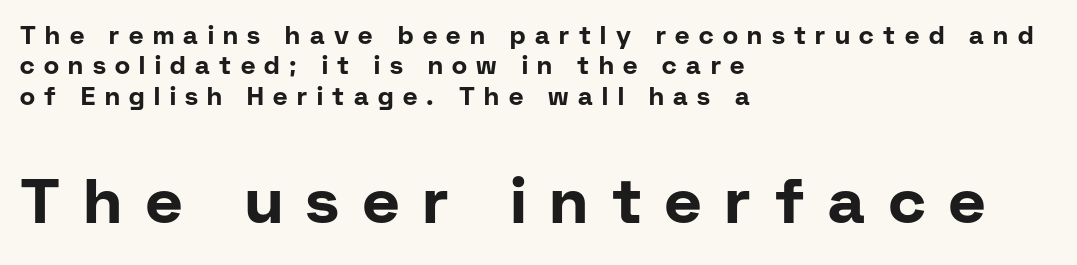
The image shows 63 px bold sans-serif type, upright; set left-aligned, line spacing 1.22x, unusually wide letter spacing (+0.38 em), not underlined; the second (bottom) block is 2.52x larger; low stroke contrast and a medium x-height.
